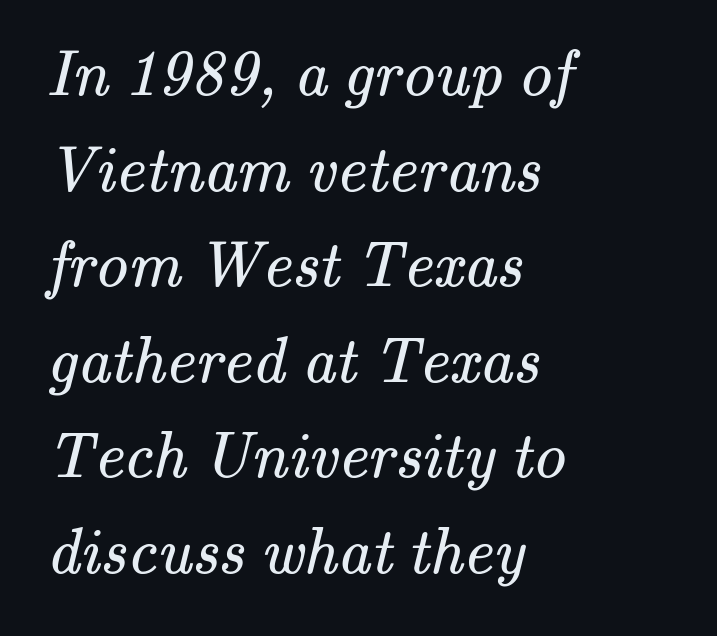
Does the copy run flush right? No — it runs flush left. The passage shown is typeset with a serif family. You could not count columns in this text — the font is proportionally spaced. Rule under the text: the space is simply empty. Does the leading feel generous? No, just average. The type is set solid horizontally, with unmodified tracking.
